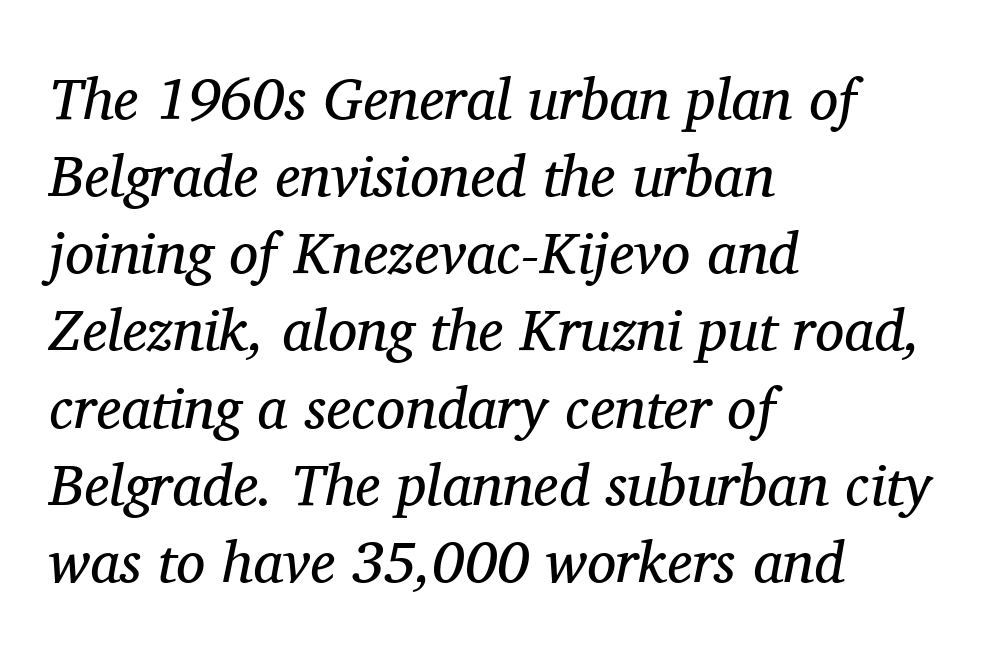
Do the characters align in a grid? No, the font is proportional. Each stroke keeps to a modest, everyday thickness or less. Look at the bottom of the vertical strokes: they flare into serifs here. When letters slant like this, we call the style italic. The designer left line spacing at the default. A clean baseline with only descenders dipping below it.
